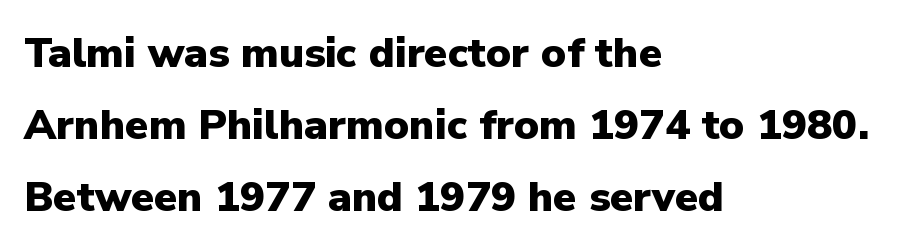
Here the designer chose a conventional face with non-uniform glyph widths. Typeset ragged right — the left edge is the straight one. Check the space under the baseline: it is left empty. No extra tracking has been applied to these lines. As a designer I'd log this as weight 700, bold.
